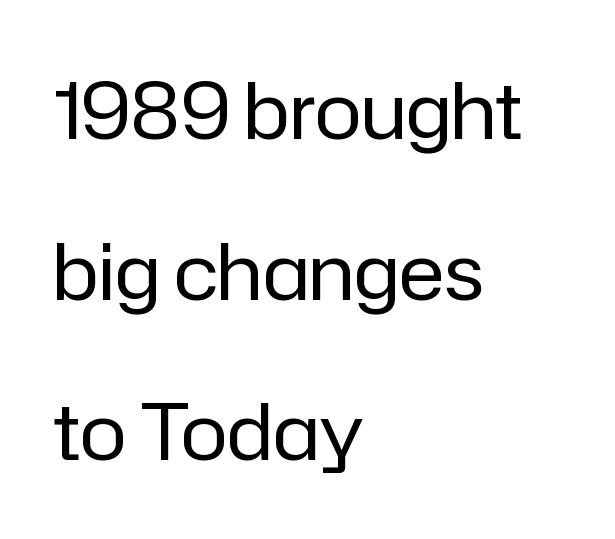
{"serif": "no", "italic": "no", "bold": "no", "weight": "regular", "width": "normal", "stroke_contrast": "low", "x_height": "medium", "monospaced": "no", "underline": "no", "align": "left", "line_spacing": "loose", "line_spacing_ratio": 2.06, "letter_spacing": "normal", "letter_spacing_em": 0.0, "glyph_px": 78}
